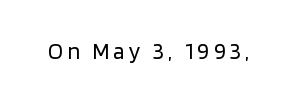
The image shows 23 px text type, upright; set not underlined.
